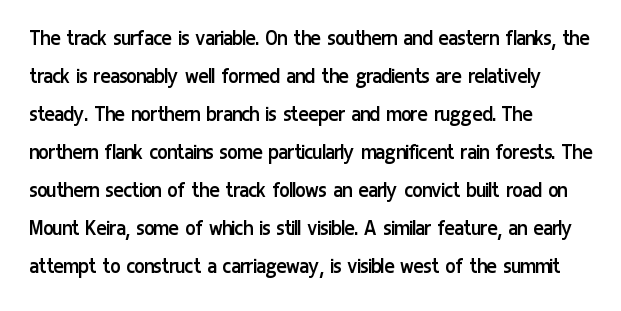
Q: Is the text bold? A: No.
Q: Is the text italic (slanted)? A: No, it is upright.
Q: Is the text underlined? A: No.
Q: How is the paragraph aligned? A: Left-aligned.
Q: Is the spacing between letters normal or unusually wide? A: Normal.
Q: Is the spacing between lines tight, normal or loose? A: Normal.
